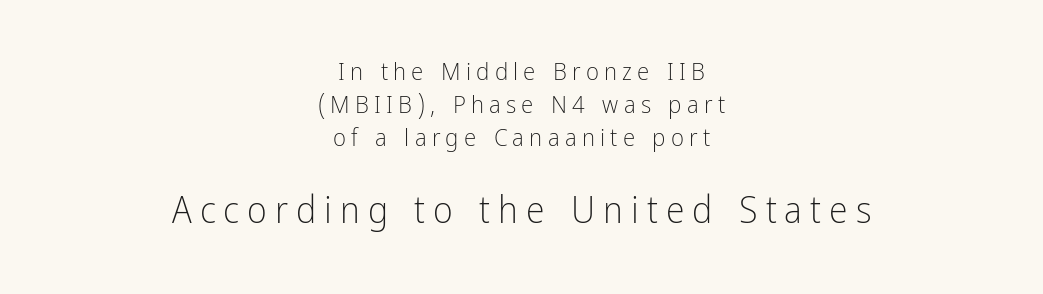
Words float on clear page, feet unadorned. Examine the stroke ends and you'll find no serifs. Caption: upper text group reduced, lower text group enlarged. Which margin do the lines hug? Neither — every line sits in the middle.
